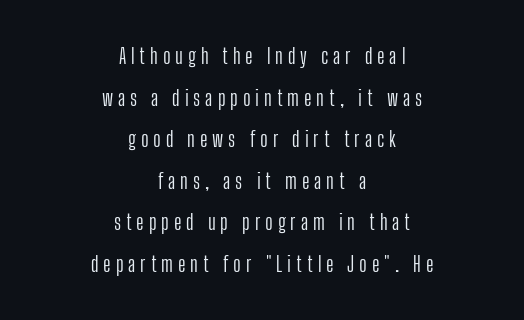
Q: Is the text bold? A: No.
Q: Is the text italic (slanted)? A: No, it is upright.
Q: Is the text underlined? A: No.
Q: How is the paragraph aligned? A: Centered.
Q: Is the spacing between letters normal or unusually wide? A: Unusually wide.
Q: Is the spacing between lines tight, normal or loose? A: Loose.
